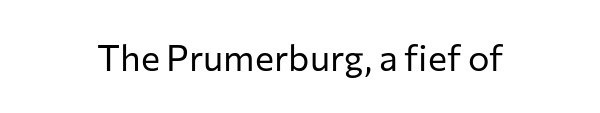
The image shows 36 px regular-weight sans-serif type, upright; set normal letter spacing, not underlined; low stroke contrast and a medium x-height.
